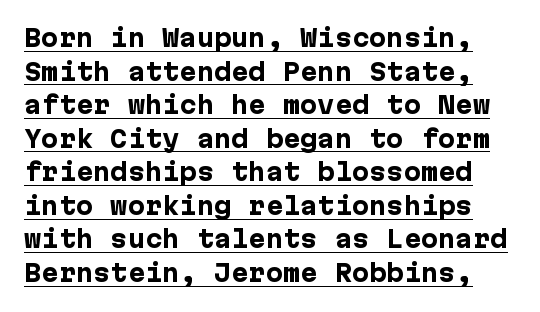
The image shows 23 px bold type, upright; set normal line spacing (1.46x), normal letter spacing, underlined.
